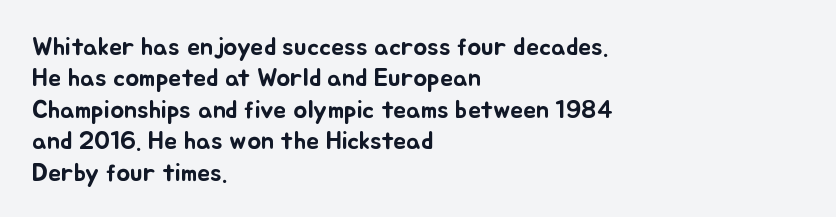
Q: Is the text italic (slanted)? A: No, it is upright.
Q: Is the text underlined? A: No.
Q: How is the paragraph aligned? A: Left-aligned.
Q: Is the spacing between letters normal or unusually wide? A: Normal.
